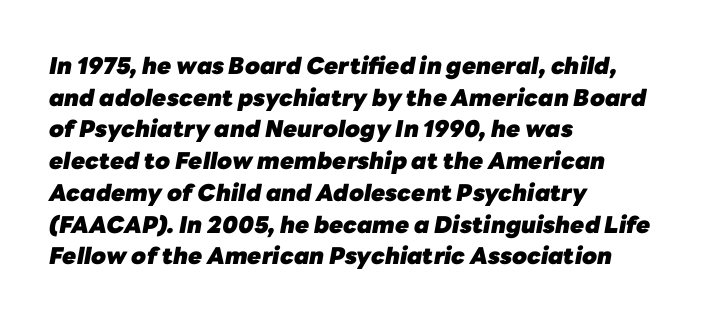
Q: Is the text bold? A: Yes.
Q: Is the text italic (slanted)? A: Yes, it leans right by about 10 degrees.
Q: Is the text underlined? A: No.
Q: How is the paragraph aligned? A: Left-aligned.
Q: Is the spacing between letters normal or unusually wide? A: Normal.
Q: Is the spacing between lines tight, normal or loose? A: Normal.
